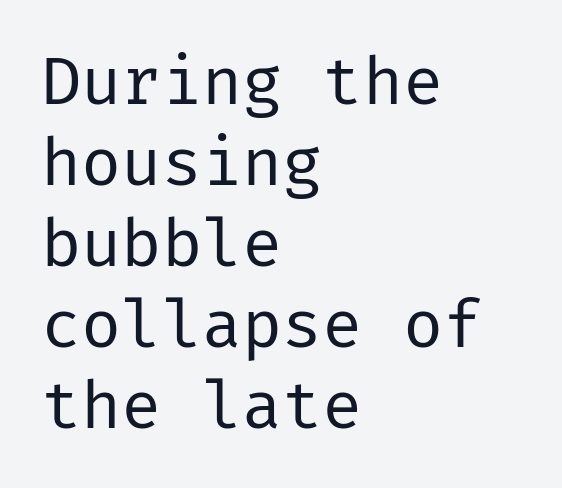
These glyphs show unthickened strokes, regular width or finer. Visually the block forms a straight wall on the left and a jagged coastline on the right. These lines are composed in type without serifs. These lines were composed using upright roman letters. The rendering keeps characters at their native spacing. The specimen omits any rule beneath the text block's lines.
